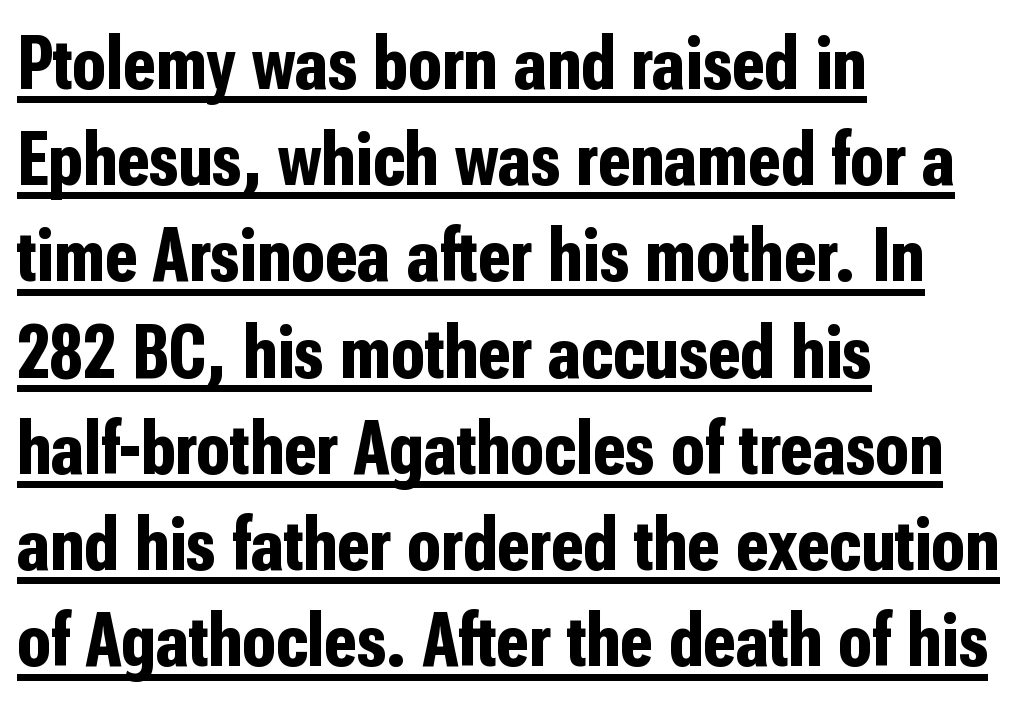
Q: Is the text bold? A: Yes.
Q: Is the text italic (slanted)? A: No, it is upright.
Q: Is the typeface a serif or a sans-serif typeface? A: Sans-serif.
Q: Is the text underlined? A: Yes.
Q: How is the paragraph aligned? A: Left-aligned.
Q: Is the spacing between letters normal or unusually wide? A: Normal.
Q: Is the spacing between lines tight, normal or loose? A: Normal.
Q: Width (condensed, normal, or wide)? A: Condensed.
Q: Stroke contrast? A: Low.
Q: x-height? A: Medium.
Q: Monospaced? A: No.
